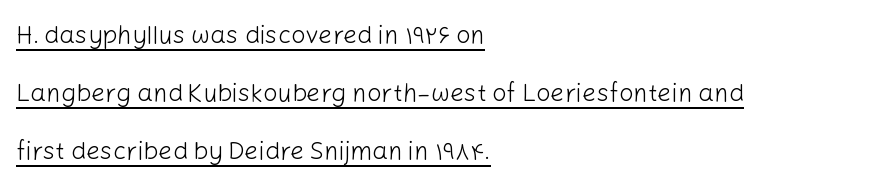
The image shows 25 px text type, upright; set left-aligned, loose line spacing (2.33x), normal letter spacing, underlined.
